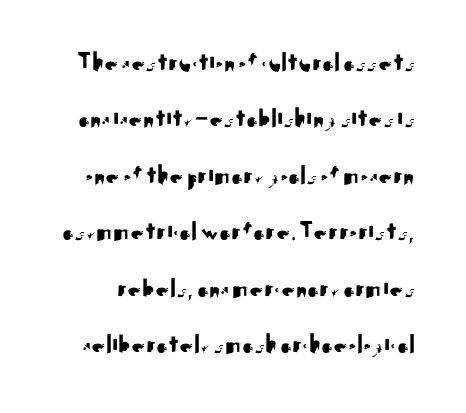
{"italic": "no", "underline": "no", "line_spacing": "loose", "line_spacing_ratio": 2.09, "letter_spacing": "normal", "letter_spacing_em": 0.0, "glyph_px": 27}
